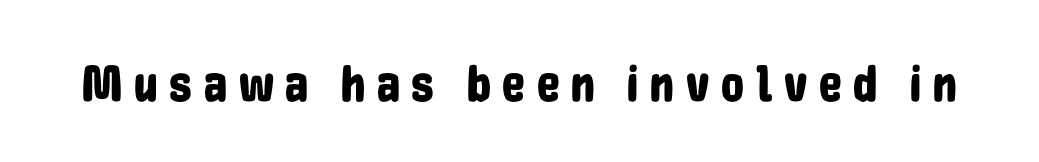
{"serif": "no", "italic": "no", "width": "condensed", "stroke_contrast": "low", "x_height": "medium", "monospaced": "no", "underline": "no", "letter_spacing": "wide", "letter_spacing_em": 0.23, "glyph_px": 51}
